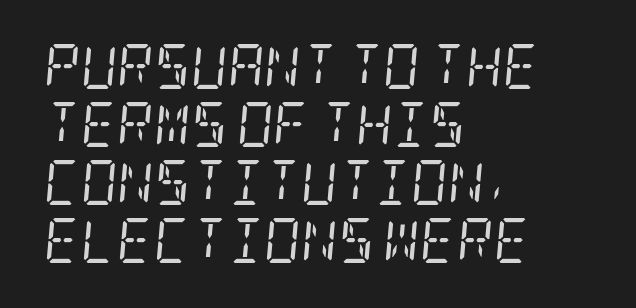
Q: Is the text bold? A: No.
Q: Is the text italic (slanted)? A: Yes, it leans right by about 5 degrees.
Q: Is the typeface a serif or a sans-serif typeface? A: Serif.
Q: Is the text underlined? A: No.
Q: How is the paragraph aligned? A: Left-aligned.
Q: Is the spacing between letters normal or unusually wide? A: Normal.
Q: Is the spacing between lines tight, normal or loose? A: Normal.
Q: Width (condensed, normal, or wide)? A: Condensed.
Q: Stroke contrast? A: Low.
Q: x-height? A: Large.
